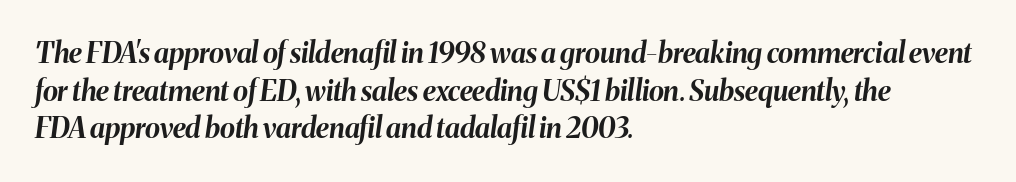
{"italic": "yes", "lean": "right", "slant_degrees": 8, "bold": "yes", "weight": "bold", "width": "normal", "stroke_contrast": "medium", "x_height": "medium", "monospaced": "no", "underline": "no", "align": "left", "line_spacing": "normal", "line_spacing_ratio": 1.34, "letter_spacing": "normal", "letter_spacing_em": 0.0, "glyph_px": 28}
